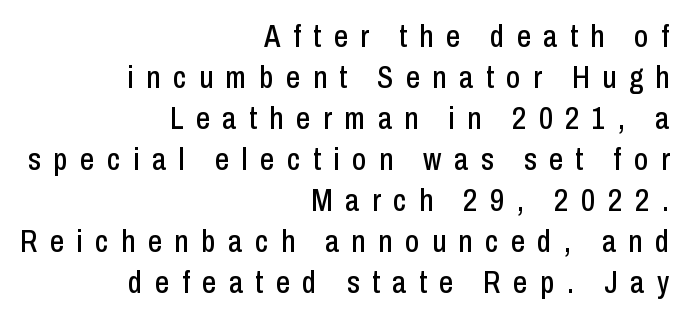
Q: Is the text italic (slanted)? A: No, it is upright.
Q: Is the typeface a serif or a sans-serif typeface? A: Sans-serif.
Q: Is the text underlined? A: No.
Q: How is the paragraph aligned? A: Right-aligned.
Q: Is the spacing between letters normal or unusually wide? A: Unusually wide.
Q: Is the spacing between lines tight, normal or loose? A: Normal.
Q: Width (condensed, normal, or wide)? A: Condensed.
Q: Stroke contrast? A: Low.
Q: x-height? A: Medium.
Q: Monospaced? A: No.
